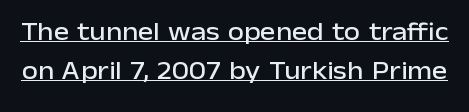
The image shows 26 px text type, upright; set normal line spacing (1.51x), normal letter spacing, underlined.
